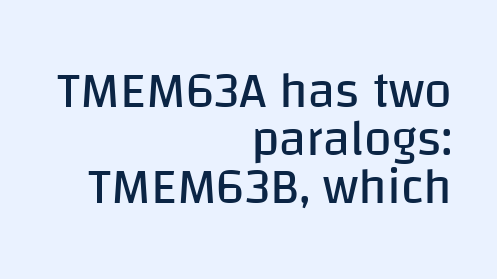
{"serif": "no", "italic": "no", "bold": "no", "weight": "regular", "width": "normal", "stroke_contrast": "low", "x_height": "large", "monospaced": "no", "underline": "no", "align": "right", "line_spacing": "tight", "line_spacing_ratio": 0.96, "letter_spacing": "normal", "letter_spacing_em": 0.0, "glyph_px": 50}
